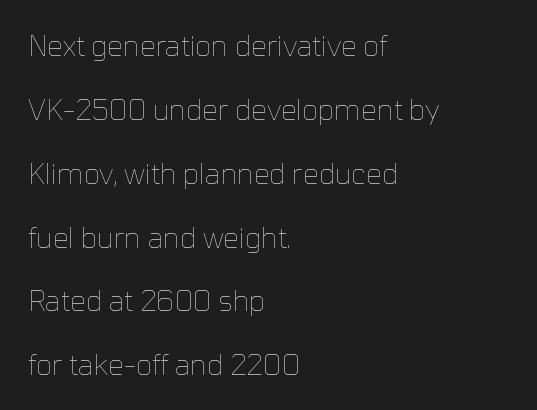
The image shows 28 px thin type, upright; set left-aligned, loose line spacing (2.28x), normal letter spacing, not underlined; low stroke contrast and a medium x-height.
